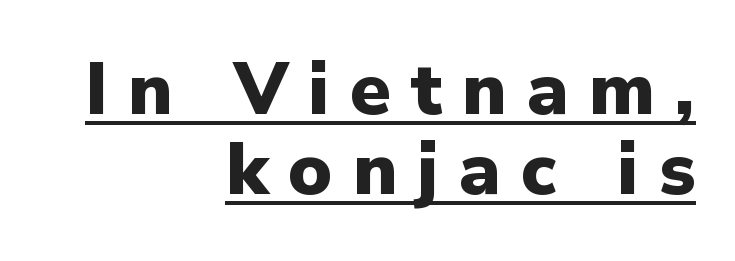
The image shows 73 px heavy sans-serif type, upright; set right-aligned, tight line spacing (1.1x), unusually wide letter spacing (+0.28 em), underlined; low stroke contrast and a medium x-height.
